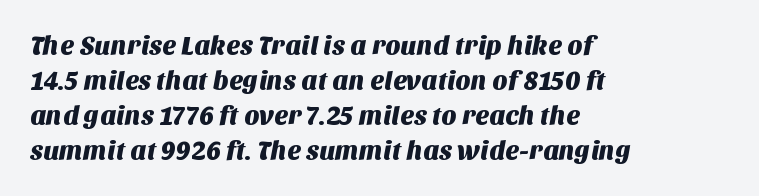
{"underline": "no", "align": "left", "line_spacing": "normal", "line_spacing_ratio": 1.34, "letter_spacing": "normal", "letter_spacing_em": 0.0, "glyph_px": 26}
